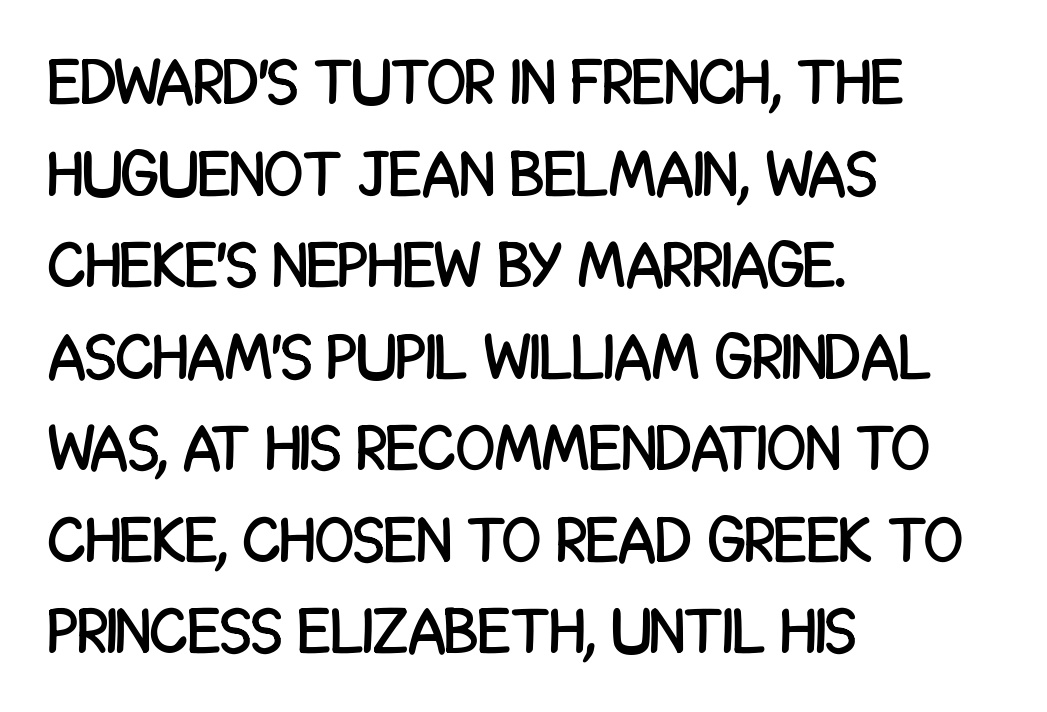
Q: Is the text italic (slanted)? A: No, it is upright.
Q: Is the typeface a serif or a sans-serif typeface? A: Sans-serif.
Q: Is the text underlined? A: No.
Q: How is the paragraph aligned? A: Left-aligned.
Q: Is the spacing between letters normal or unusually wide? A: Normal.
Q: Is the spacing between lines tight, normal or loose? A: Normal.
Q: Width (condensed, normal, or wide)? A: Condensed.
Q: Stroke contrast? A: Low.
Q: x-height? A: Large.
Q: Monospaced? A: No.
